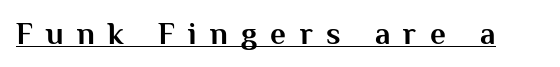
{"serif": "no", "italic": "no", "bold": "yes", "weight": "bold", "width": "normal", "stroke_contrast": "medium", "x_height": "medium", "monospaced": "no", "underline": "yes", "letter_spacing": "wide", "letter_spacing_em": 0.43, "glyph_px": 31}
